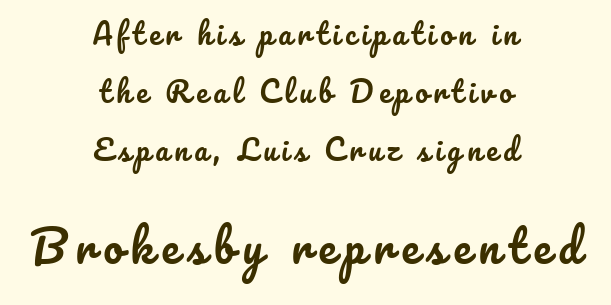
The image shows 44 px text type; set centered, loose line spacing (2.0x), not underlined; the second (bottom) block is 1.52x larger; low stroke contrast and a small x-height.
